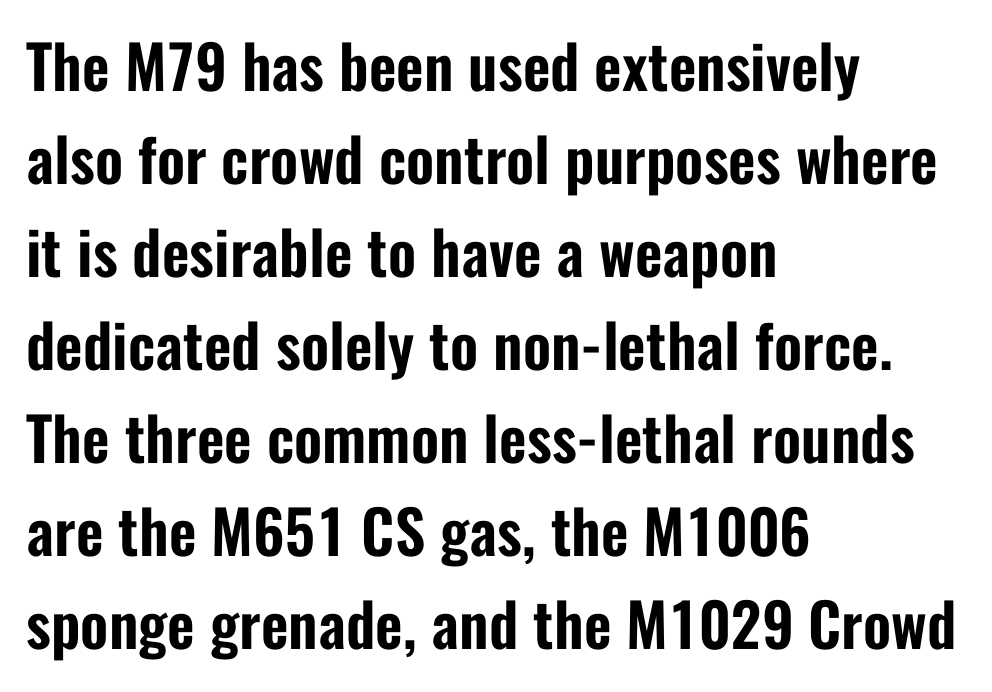
Q: Is the text italic (slanted)? A: No, it is upright.
Q: Is the typeface a serif or a sans-serif typeface? A: Sans-serif.
Q: Is the text underlined? A: No.
Q: How is the paragraph aligned? A: Left-aligned.
Q: Is the spacing between letters normal or unusually wide? A: Normal.
Q: Is the spacing between lines tight, normal or loose? A: Normal.
Q: Width (condensed, normal, or wide)? A: Condensed.
Q: Stroke contrast? A: Low.
Q: x-height? A: Medium.
Q: Monospaced? A: No.
